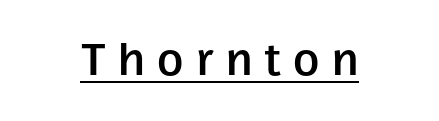
Q: Is the text bold? A: Semi-bold.
Q: Is the text italic (slanted)? A: No, it is upright.
Q: Is the typeface a serif or a sans-serif typeface? A: Sans-serif.
Q: Is the text underlined? A: Yes.
Q: Is the spacing between letters normal or unusually wide? A: Unusually wide.
Q: Width (condensed, normal, or wide)? A: Normal.
Q: Stroke contrast? A: Low.
Q: x-height? A: Medium.
Q: Monospaced? A: No.
